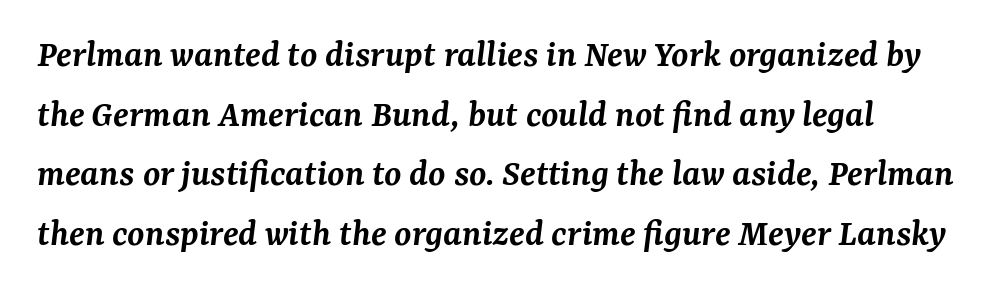
Varying glyph widths throughout — classic text-font behaviour. Moderately thickened strokes mark this as semibold type. You can tell it's italic because the verticals aren't actually vertical. Rule under the text: the space is simply empty. The type is set solid horizontally, with unmodified tracking. The vertical gap from one line to the next is medium.
